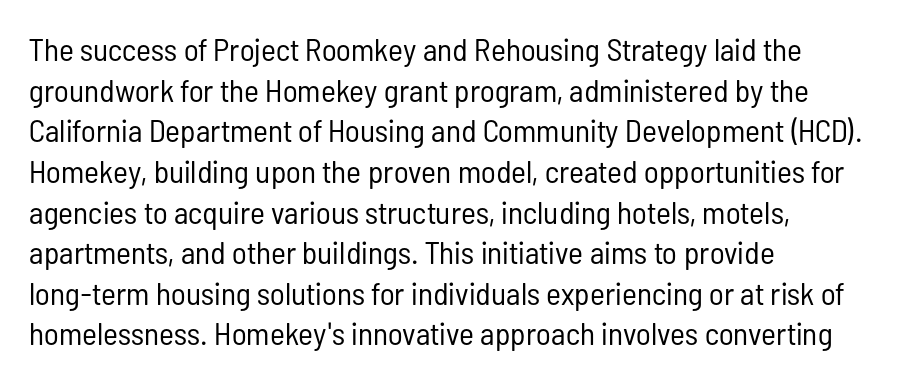
{"serif": "no", "italic": "no", "bold": "no", "weight": "regular", "width": "condensed", "stroke_contrast": "low", "x_height": "medium", "monospaced": "no", "underline": "no", "align": "left", "line_spacing": "normal", "line_spacing_ratio": 1.27, "letter_spacing": "normal", "letter_spacing_em": 0.0, "glyph_px": 32}
